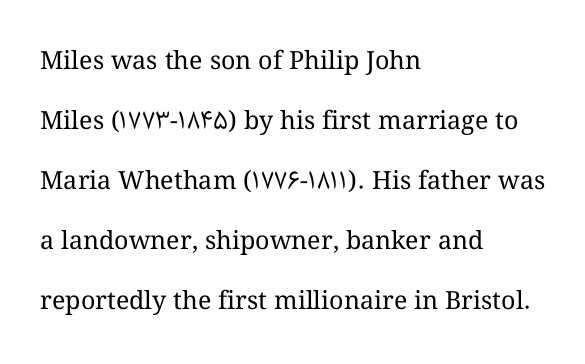
The image shows 25 px text type, upright; set left-aligned, loose line spacing (2.4x), normal letter spacing, not underlined.
